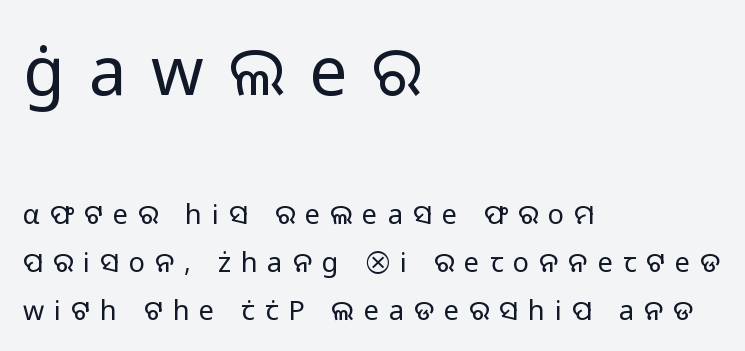
No extra ink here — the face is not bold. Notice how the passage keeps a crisp vertical edge on the left only. Italic: no, the glyphs are upright roman. The words here are not underlined. What stands out about the letter spacing? Its width — letters are far apart. Stroke terminals: plain, sans-serif.
